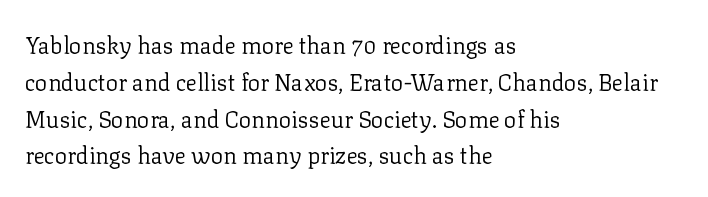
Q: Is the text bold? A: No.
Q: Is the text italic (slanted)? A: No, it is upright.
Q: Is the text underlined? A: No.
Q: How is the paragraph aligned? A: Left-aligned.
Q: Is the spacing between letters normal or unusually wide? A: Normal.
Q: Is the spacing between lines tight, normal or loose? A: Normal.
